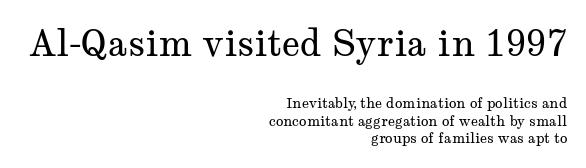
{"serif": "yes", "italic": "no", "bold": "no", "weight": "regular", "width": "wide", "stroke_contrast": "medium", "x_height": "medium", "monospaced": "no", "underline": "no", "align": "right", "line_spacing": "normal", "line_spacing_ratio": 1.26, "letter_spacing": "normal", "letter_spacing_em": 0.0, "larger_block": "first", "size_ratio": 2.57, "glyph_px": 36}
